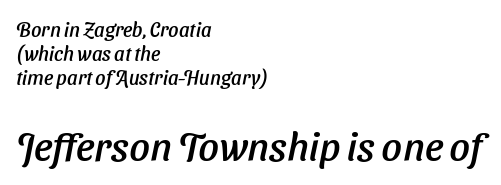
The image shows 40 px text type; set left-aligned, line spacing 1.2x, normal letter spacing, not underlined; the second (bottom) block is 2.0x larger; low stroke contrast and a medium x-height.
